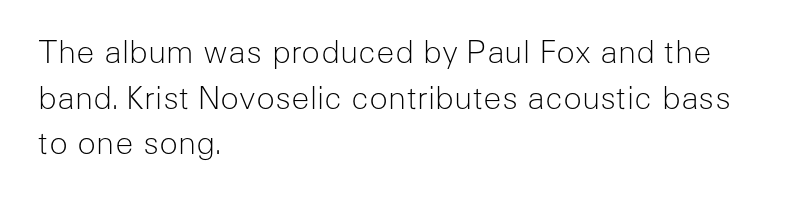
The image shows 31 px light sans-serif type, upright; set left-aligned, normal line spacing (1.47x), normal letter spacing, not underlined; low stroke contrast and a medium x-height.
